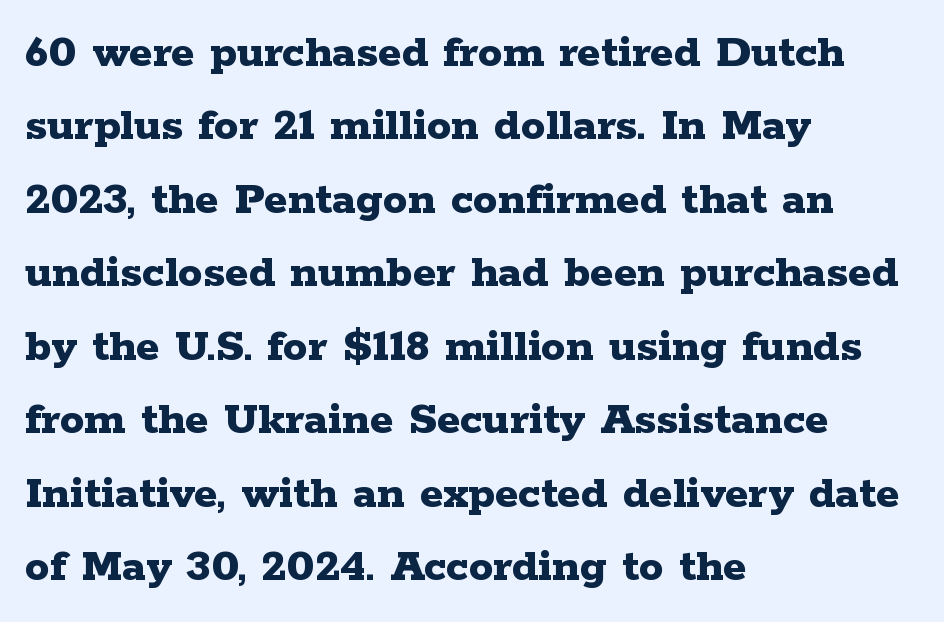
{"serif": "yes", "italic": "no", "bold": "yes", "weight": "bold", "width": "wide", "stroke_contrast": "low", "x_height": "medium", "monospaced": "no", "underline": "no", "align": "left", "line_spacing": "normal", "line_spacing_ratio": 1.5, "letter_spacing": "normal", "letter_spacing_em": 0.0, "glyph_px": 49}
